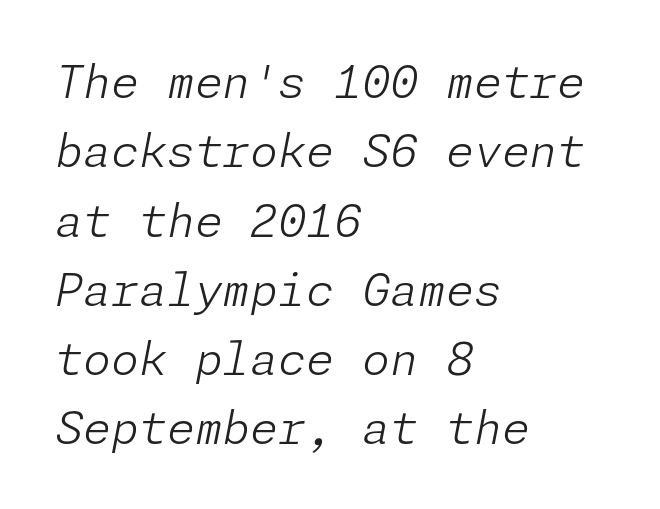
Does the copy run flush right? No — it runs flush left. Tall strokes in this sample are angled rather than plumb. The words here are not underlined. Stems and bowls with no extra thickness — not bold. Nothing unusual about the tracking: characters are spaced as the font intends. Normally led — the rows are evenly, conventionally spaced.
